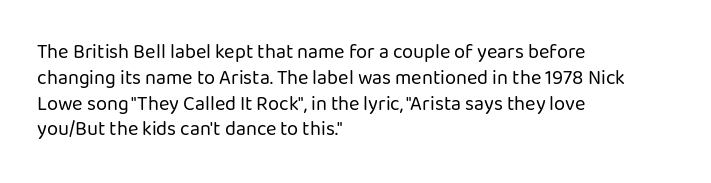
Q: Is the text bold? A: No.
Q: Is the text italic (slanted)? A: No, it is upright.
Q: Is the text underlined? A: No.
Q: How is the paragraph aligned? A: Left-aligned.
Q: Is the spacing between letters normal or unusually wide? A: Normal.
Q: Is the spacing between lines tight, normal or loose? A: Normal.
